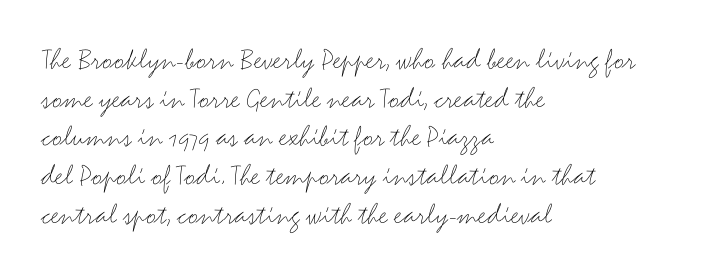
Q: Is the text bold? A: No.
Q: Is the text italic (slanted)? A: Yes.
Q: Is the typeface a serif or a sans-serif typeface? A: Sans-serif.
Q: Is the text underlined? A: No.
Q: How is the paragraph aligned? A: Left-aligned.
Q: Is the spacing between letters normal or unusually wide? A: Normal.
Q: Is the spacing between lines tight, normal or loose? A: Normal.
Q: Width (condensed, normal, or wide)? A: Wide.
Q: Stroke contrast? A: Medium.
Q: x-height? A: Small.
Q: Monospaced? A: No.
